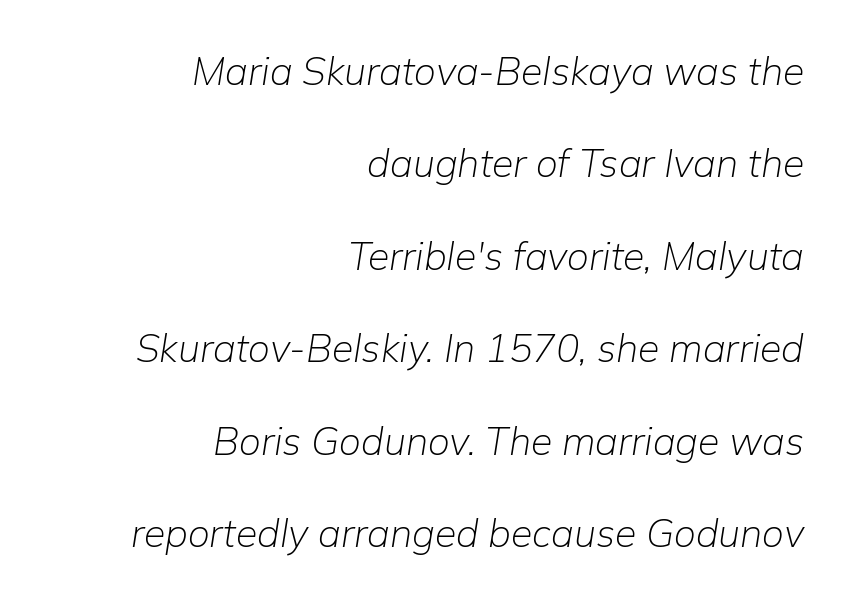
Q: Is the text bold? A: No.
Q: Is the text italic (slanted)? A: Yes, it leans right by about 9 degrees.
Q: Is the text underlined? A: No.
Q: How is the paragraph aligned? A: Right-aligned.
Q: Is the spacing between letters normal or unusually wide? A: Normal.
Q: Is the spacing between lines tight, normal or loose? A: Loose.
Q: Width (condensed, normal, or wide)? A: Normal.
Q: Stroke contrast? A: Low.
Q: x-height? A: Medium.
Q: Monospaced? A: No.
